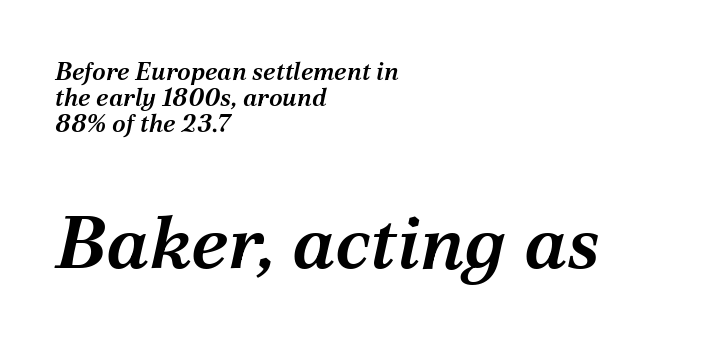
The image shows 75 px semibold serif type, italic (leaning right); set left-aligned, tight line spacing (1.04x), normal letter spacing, not underlined; the second (bottom) block is 3.0x larger; medium stroke contrast and a medium x-height.
